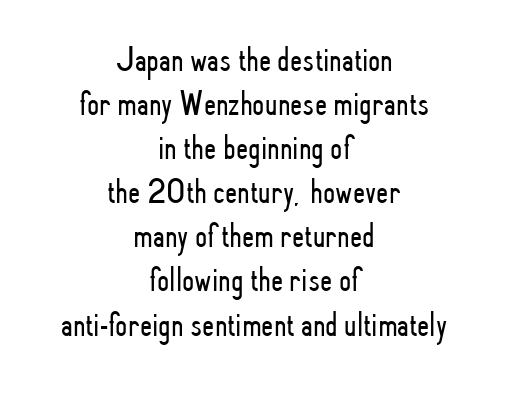
{"serif": "no", "italic": "no", "bold": "no", "weight": "light", "width": "condensed", "stroke_contrast": "low", "x_height": "small", "monospaced": "no", "underline": "no", "align": "center", "line_spacing": "normal", "line_spacing_ratio": 1.26, "letter_spacing": "normal", "letter_spacing_em": 0.0, "glyph_px": 35}
